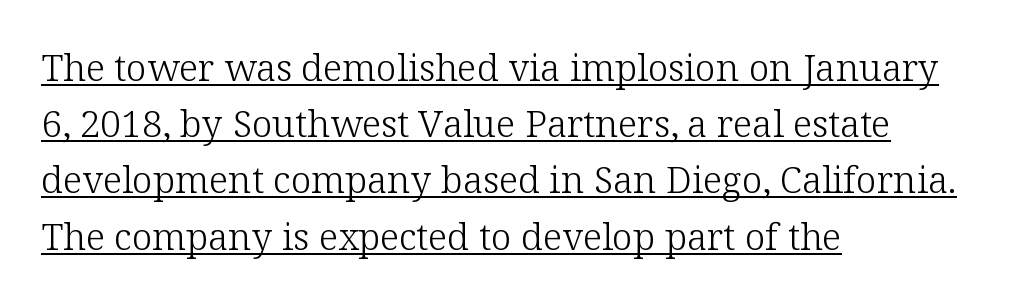
{"serif": "yes", "italic": "no", "bold": "no", "weight": "light", "width": "normal", "stroke_contrast": "low", "x_height": "medium", "monospaced": "no", "underline": "yes", "align": "left", "line_spacing": "normal", "line_spacing_ratio": 1.52, "letter_spacing": "normal", "letter_spacing_em": 0.0, "glyph_px": 37}
